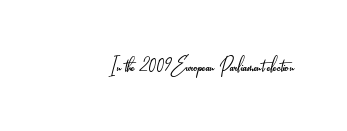
The rendering keeps characters at their native spacing. The font sits on the lighter half of the weight spectrum, regular included. Quick note: underline off.
